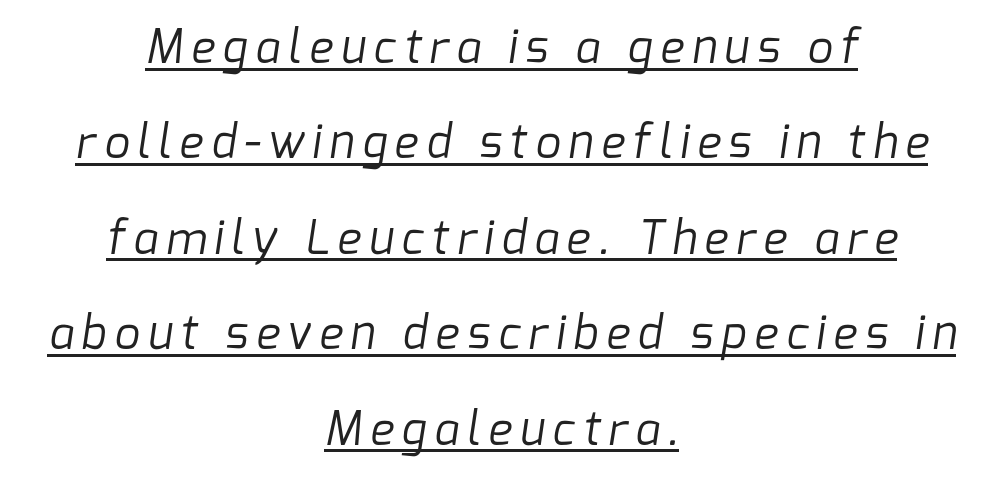
The image shows 45 px regular-weight sans-serif type; set centered, loose line spacing (2.12x), underlined; low stroke contrast and a medium x-height.
